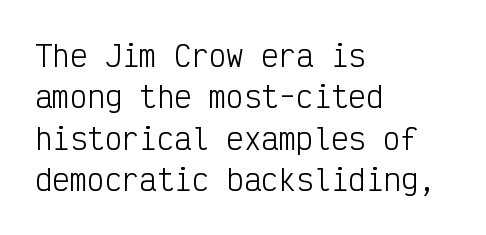
Q: Is the text bold? A: No.
Q: Is the text italic (slanted)? A: No, it is upright.
Q: Is the typeface a serif or a sans-serif typeface? A: Sans-serif.
Q: Is the text underlined? A: No.
Q: How is the paragraph aligned? A: Left-aligned.
Q: Is the spacing between letters normal or unusually wide? A: Normal.
Q: Is the spacing between lines tight, normal or loose? A: Normal.
Q: Width (condensed, normal, or wide)? A: Condensed.
Q: Stroke contrast? A: Low.
Q: x-height? A: Medium.
Q: Monospaced? A: Yes.
